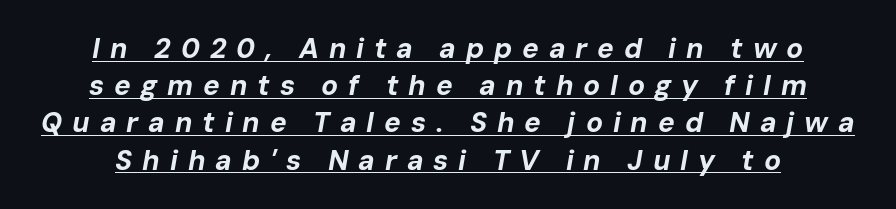
{"italic": "yes", "lean": "right", "slant_degrees": 10, "bold": "yes", "weight": "bold", "width": "normal", "stroke_contrast": "low", "x_height": "medium", "monospaced": "no", "underline": "yes", "line_spacing": "normal", "line_spacing_ratio": 1.33, "letter_spacing": "wide", "letter_spacing_em": 0.35, "glyph_px": 28}
